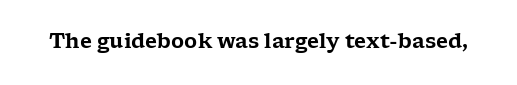
{"italic": "no", "underline": "no", "letter_spacing": "normal", "letter_spacing_em": 0.0, "glyph_px": 20}
